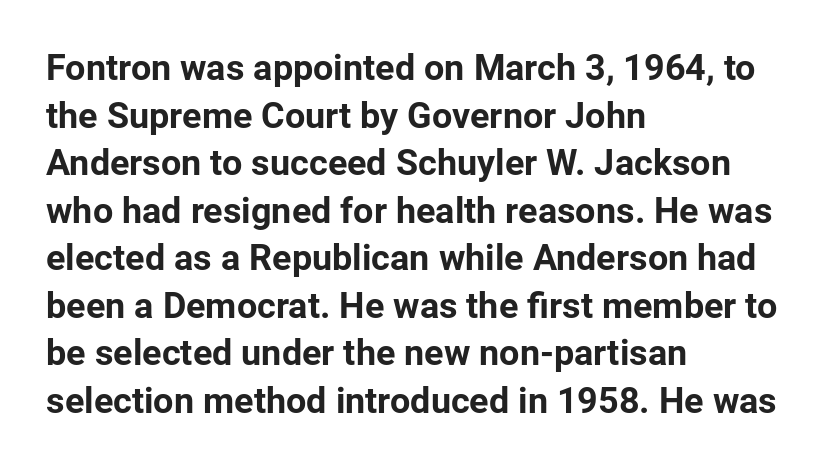
{"serif": "no", "italic": "no", "bold": "yes", "weight": "bold", "width": "normal", "stroke_contrast": "low", "x_height": "medium", "monospaced": "no", "underline": "no", "align": "left", "line_spacing": "normal", "line_spacing_ratio": 1.32, "letter_spacing": "normal", "letter_spacing_em": 0.0, "glyph_px": 36}
